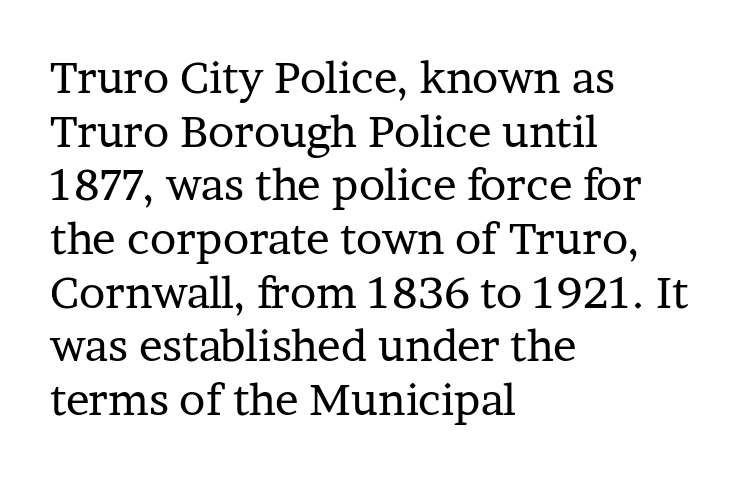
The image shows 44 px regular-weight serif type, upright; set left-aligned, line spacing 1.22x, normal letter spacing, not underlined; low stroke contrast and a medium x-height.
